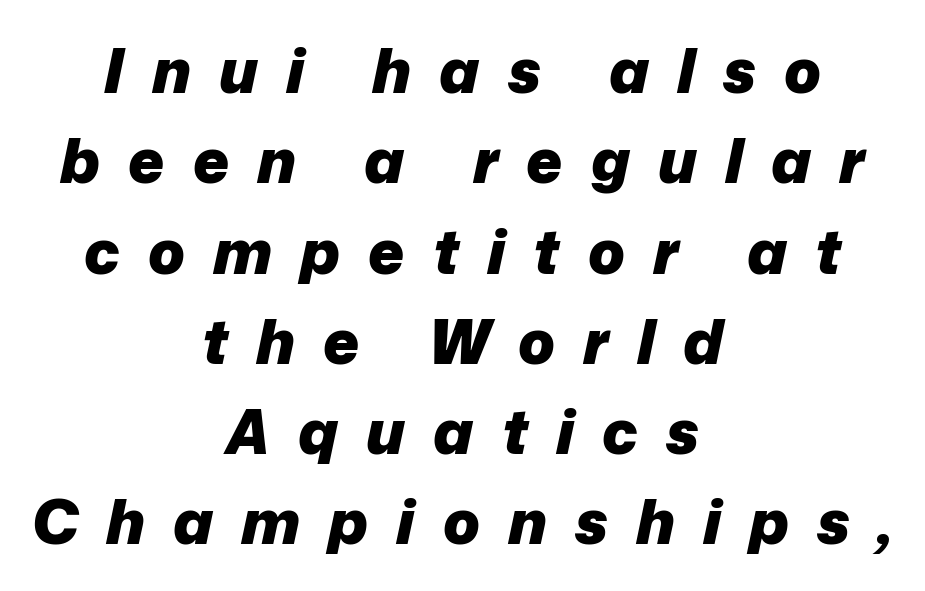
The image shows 61 px heavy type, italic (leaning right); set centered, normal line spacing (1.48x), unusually wide letter spacing (+0.46 em), not underlined; low stroke contrast and a medium x-height.
